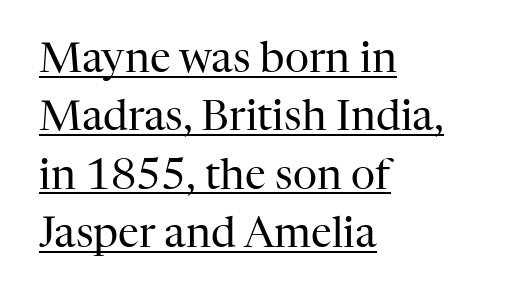
{"serif": "yes", "italic": "no", "bold": "no", "weight": "regular", "width": "normal", "stroke_contrast": "high", "x_height": "medium", "monospaced": "no", "underline": "yes", "align": "left", "line_spacing": "normal", "line_spacing_ratio": 1.39, "letter_spacing": "normal", "letter_spacing_em": 0.0, "glyph_px": 42}
